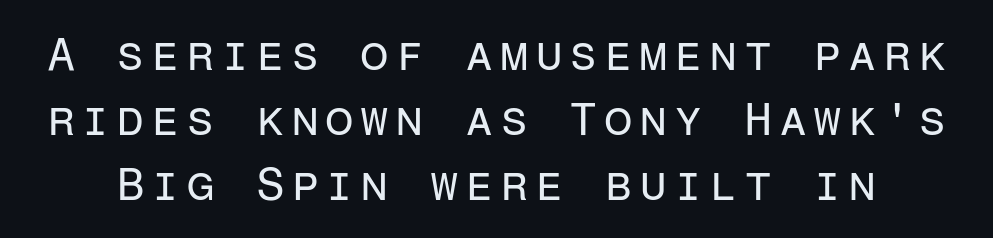
Each new line begins a customary step beneath the previous one. In terms of posture, this sample is upright. Check under the words: just untouched page. The typeface chosen for these lines omits serifs. The font is comparable to plain body text, perhaps lighter.
